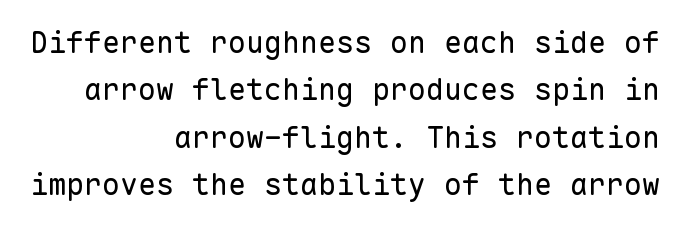
{"serif": "no", "italic": "no", "bold": "no", "weight": "regular", "width": "normal", "stroke_contrast": "low", "x_height": "medium", "monospaced": "yes", "underline": "no", "align": "right", "line_spacing": "normal", "line_spacing_ratio": 1.58, "letter_spacing": "normal", "letter_spacing_em": 0.0, "glyph_px": 30}
